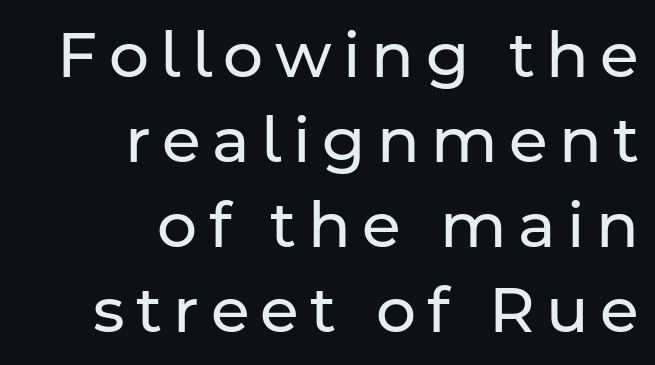
Ink coverage per letter is moderate at most. Reading down the column, the eye jumps a familiar distance to each next line. Honestly, there is no underline to notice here at all. This sample has the flowing, uneven cadence of proportional lettering. Italic? Not at all — the glyphs are vertical. The ragged edge is on the left, which tells us the setting is flush right.
